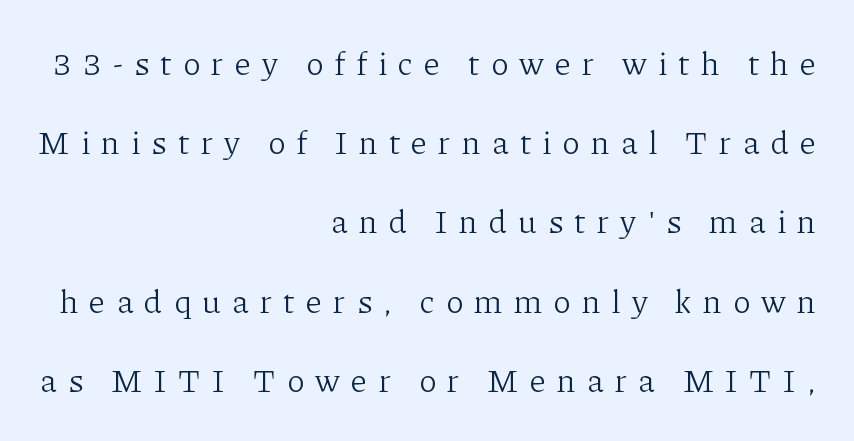
Q: Is the text bold? A: No.
Q: Is the text italic (slanted)? A: No, it is upright.
Q: Is the typeface a serif or a sans-serif typeface? A: Serif.
Q: Is the text underlined? A: No.
Q: How is the paragraph aligned? A: Right-aligned.
Q: Is the spacing between letters normal or unusually wide? A: Unusually wide.
Q: Is the spacing between lines tight, normal or loose? A: Loose.
Q: Width (condensed, normal, or wide)? A: Normal.
Q: Stroke contrast? A: Low.
Q: x-height? A: Medium.
Q: Monospaced? A: No.
